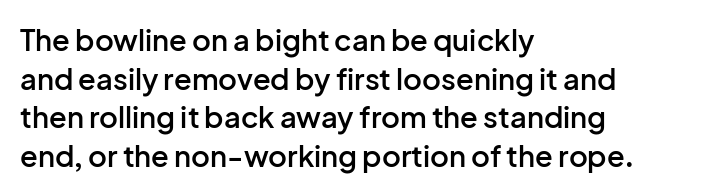
Q: Is the text bold? A: Semi-bold.
Q: Is the text italic (slanted)? A: No, it is upright.
Q: Is the typeface a serif or a sans-serif typeface? A: Sans-serif.
Q: Is the text underlined? A: No.
Q: How is the paragraph aligned? A: Left-aligned.
Q: Is the spacing between letters normal or unusually wide? A: Normal.
Q: Is the spacing between lines tight, normal or loose? A: Normal.
Q: Width (condensed, normal, or wide)? A: Normal.
Q: Stroke contrast? A: Low.
Q: x-height? A: Medium.
Q: Monospaced? A: No.
